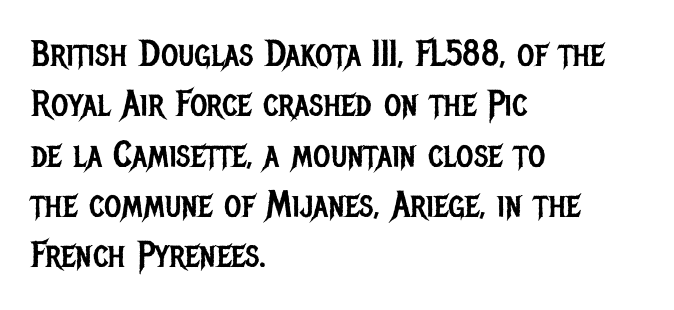
Q: Is the text bold? A: No.
Q: Is the text italic (slanted)? A: No, it is upright.
Q: Is the typeface a serif or a sans-serif typeface? A: Sans-serif.
Q: Is the text underlined? A: No.
Q: How is the paragraph aligned? A: Left-aligned.
Q: Is the spacing between letters normal or unusually wide? A: Normal.
Q: Is the spacing between lines tight, normal or loose? A: Normal.
Q: Width (condensed, normal, or wide)? A: Condensed.
Q: Stroke contrast? A: Low.
Q: x-height? A: Large.
Q: Monospaced? A: No.
